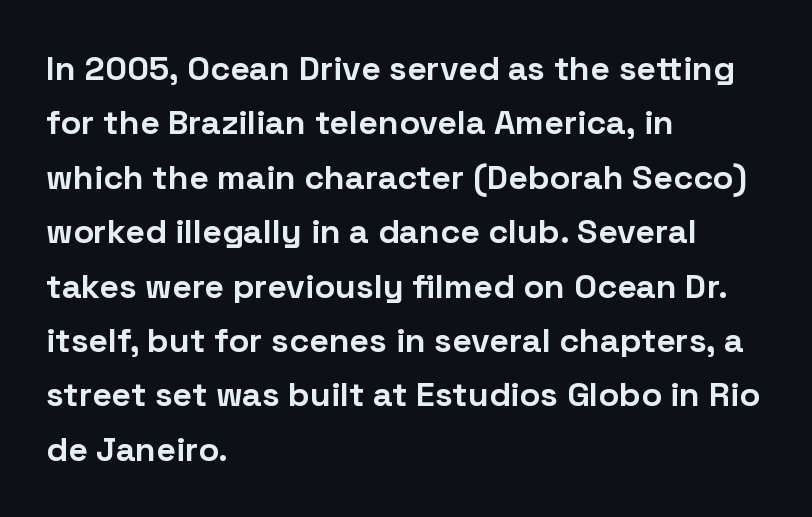
{"serif": "no", "italic": "no", "bold": "yes", "weight": "bold", "width": "normal", "stroke_contrast": "low", "x_height": "medium", "monospaced": "no", "underline": "no", "align": "left", "line_spacing": "normal", "line_spacing_ratio": 1.6, "letter_spacing": "normal", "letter_spacing_em": 0.0, "glyph_px": 34}
